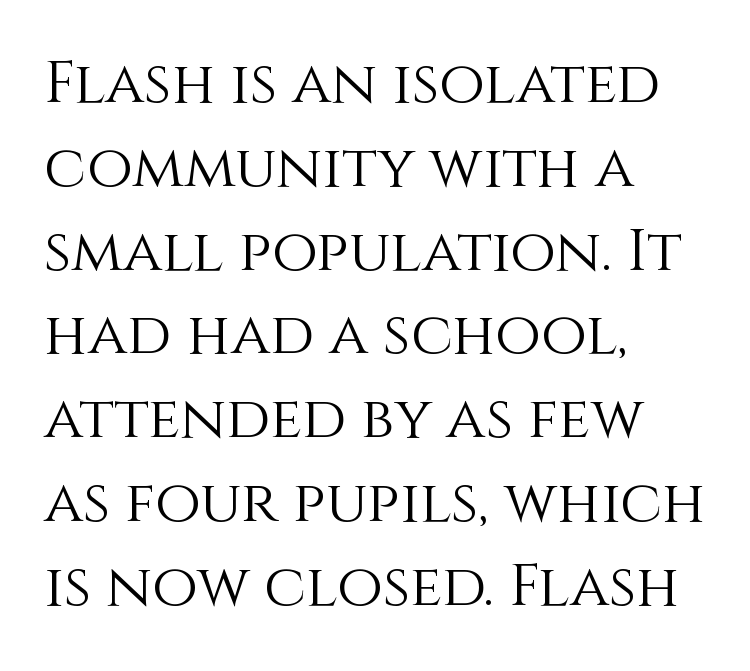
You can tell it's not italic because the verticals are truly vertical. Beneath every word, the page is bare. The letters advance in unequal steps, a hallmark of proportional type. The typeface has the unassuming heft of standard copy or less. Does extra space separate the letters? No, they use regular spacing. This sample is left-justified, so line endings fall wherever the words run out.
